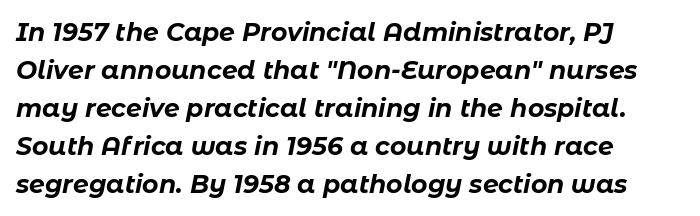
Q: Is the text bold? A: Yes.
Q: Is the text italic (slanted)? A: Yes, it leans right by about 11 degrees.
Q: Is the text underlined? A: No.
Q: How is the paragraph aligned? A: Left-aligned.
Q: Is the spacing between letters normal or unusually wide? A: Normal.
Q: Is the spacing between lines tight, normal or loose? A: Normal.
